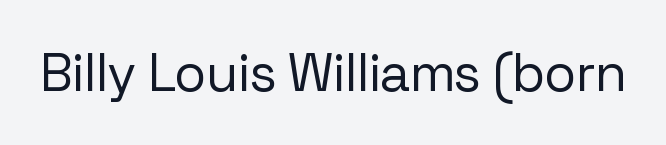
The image shows 53 px regular-weight sans-serif type, upright; set normal letter spacing, not underlined; low stroke contrast and a medium x-height.
